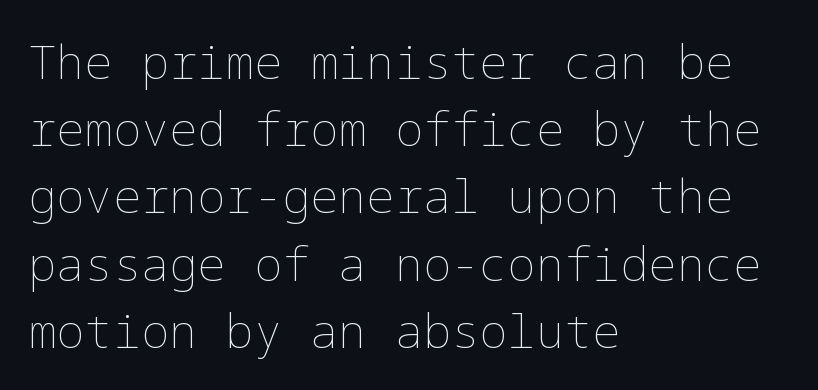
The image shows 47 px thin type, upright; set left-aligned, normal line spacing (1.43x), normal letter spacing, not underlined; low stroke contrast and a medium x-height.
